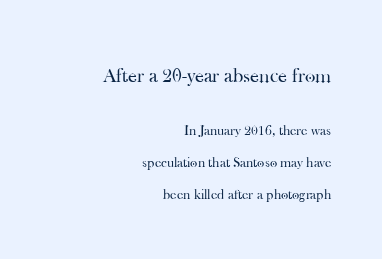
The image shows 20 px text type, upright; set right-aligned, loose line spacing (2.3x), normal letter spacing, not underlined; the first (top) block is 1.43x larger.
